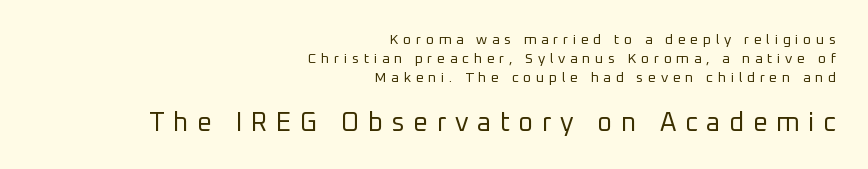
{"italic": "no", "bold": "no", "underline": "no", "align": "right", "line_spacing": "normal", "line_spacing_ratio": 1.36, "letter_spacing": "wide", "letter_spacing_em": 0.33, "larger_block": "second", "size_ratio": 1.86, "glyph_px": 26}
